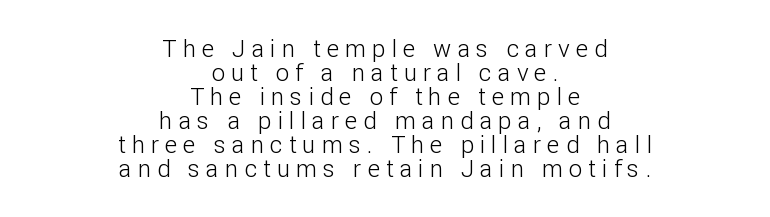
Q: Is the text bold? A: No.
Q: Is the text italic (slanted)? A: No, it is upright.
Q: Is the text underlined? A: No.
Q: How is the paragraph aligned? A: Centered.
Q: Is the spacing between letters normal or unusually wide? A: Unusually wide.
Q: Is the spacing between lines tight, normal or loose? A: Tight.
